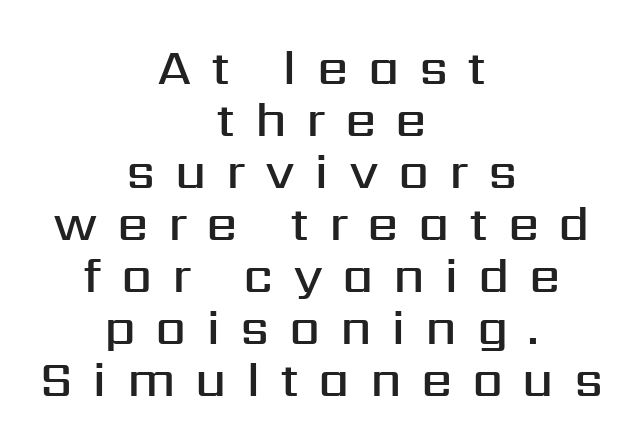
Q: Is the text bold? A: Semi-bold.
Q: Is the text italic (slanted)? A: No, it is upright.
Q: Is the typeface a serif or a sans-serif typeface? A: Sans-serif.
Q: Is the text underlined? A: No.
Q: How is the paragraph aligned? A: Centered.
Q: Is the spacing between letters normal or unusually wide? A: Unusually wide.
Q: Is the spacing between lines tight, normal or loose? A: Tight.
Q: Width (condensed, normal, or wide)? A: Normal.
Q: Stroke contrast? A: Medium.
Q: x-height? A: Medium.
Q: Monospaced? A: No.
